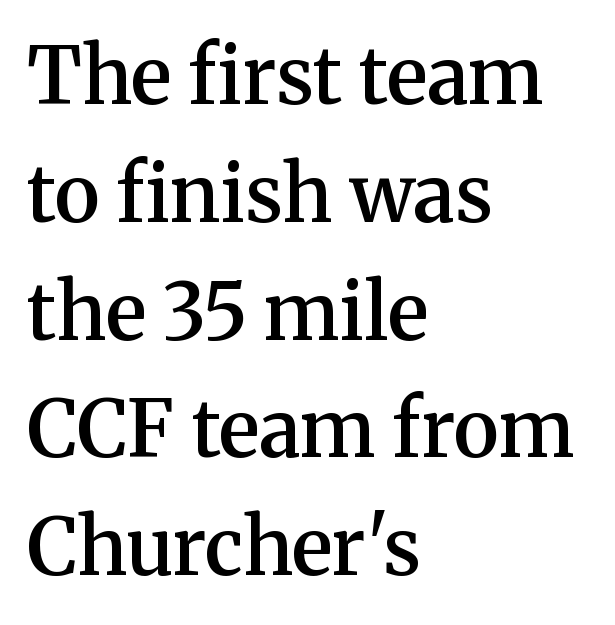
Q: Is the text bold? A: Semi-bold.
Q: Is the text italic (slanted)? A: No, it is upright.
Q: Is the typeface a serif or a sans-serif typeface? A: Serif.
Q: Is the text underlined? A: No.
Q: How is the paragraph aligned? A: Left-aligned.
Q: Is the spacing between letters normal or unusually wide? A: Normal.
Q: Is the spacing between lines tight, normal or loose? A: Normal.
Q: Width (condensed, normal, or wide)? A: Normal.
Q: Stroke contrast? A: Medium.
Q: x-height? A: Medium.
Q: Monospaced? A: No.
